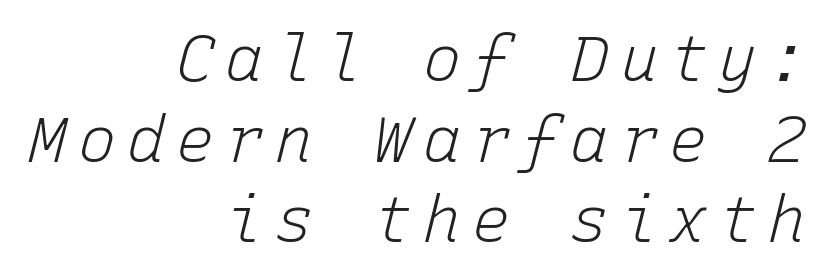
The image shows 64 px light type, italic (leaning right), monospaced; set right-aligned, normal line spacing (1.26x), not underlined; low stroke contrast and a medium x-height.
